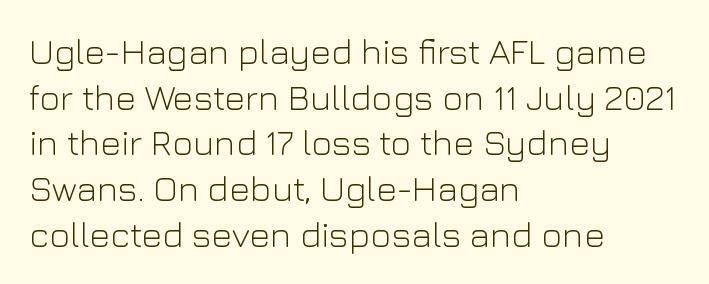
The cut favours lightness, reaching ordinary text weight at its darkest. Think of a printed novel: that variable character pitch is what you see here. The passage is arranged the way most books set body copy — flush left. This rendering features lettering with no underline.
